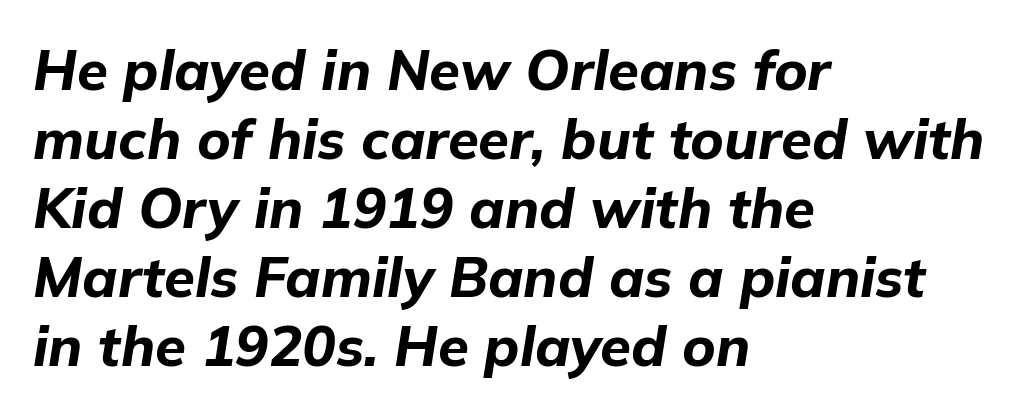
{"italic": "yes", "lean": "right", "slant_degrees": 9, "bold": "yes", "weight": "bold", "width": "normal", "stroke_contrast": "low", "x_height": "medium", "monospaced": "no", "underline": "no", "align": "left", "line_spacing_ratio": 1.23, "letter_spacing": "normal", "letter_spacing_em": 0.0, "glyph_px": 56}
